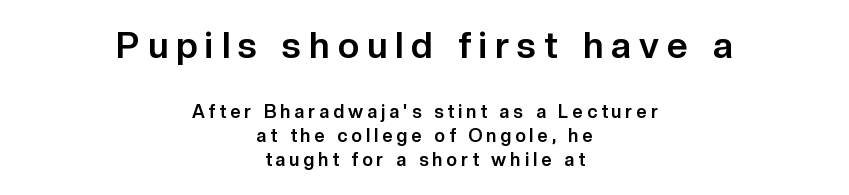
Is there much room between lines? A standard amount, neither cramped nor airy. You can tell it's not italic because the verticals are truly vertical. Grotesque or geometric, the face here clearly has no serifs. The face used here has the dense, thick strokes of a bold. The face used here is proportionally spaced, like ordinary book or web type.
